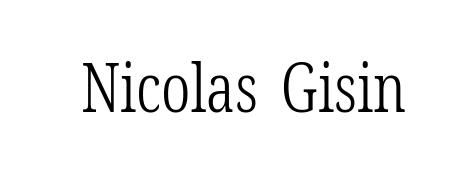
Q: Is the text bold? A: No.
Q: Is the text italic (slanted)? A: No, it is upright.
Q: Is the typeface a serif or a sans-serif typeface? A: Serif.
Q: Is the text underlined? A: No.
Q: Is the spacing between letters normal or unusually wide? A: Normal.
Q: Width (condensed, normal, or wide)? A: Condensed.
Q: Stroke contrast? A: Low.
Q: x-height? A: Medium.
Q: Monospaced? A: No.
